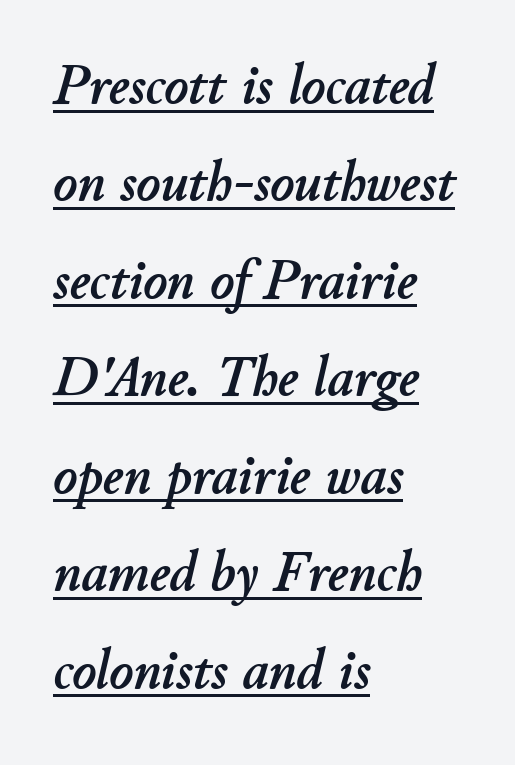
The image shows 57 px text type, italic (leaning right); set left-aligned, line spacing 1.71x, normal letter spacing, underlined; low stroke contrast and a small x-height.
